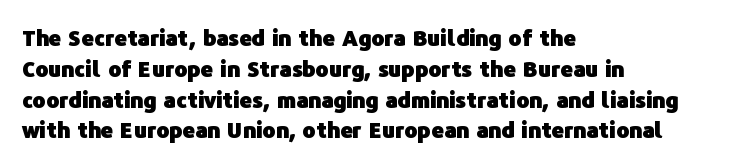
No italicization has been applied; the sample stays upright. The line-height multiplier appears to be the usual default. The face used here has the dense, thick strokes of a bold. Clear beneath every line of the passage. Each word holds together tightly as a unit, with standard inter-letter gaps. The typesetter chose a ragged-right arrangement here.
